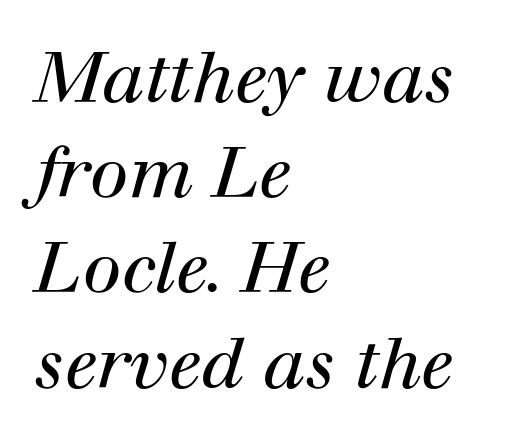
{"serif": "yes", "italic": "yes", "lean": "right", "slant_degrees": 12, "bold": "no", "weight": "regular", "width": "normal", "stroke_contrast": "high", "x_height": "medium", "monospaced": "no", "underline": "no", "align": "left", "line_spacing": "normal", "line_spacing_ratio": 1.36, "letter_spacing": "normal", "letter_spacing_em": 0.0, "glyph_px": 70}
